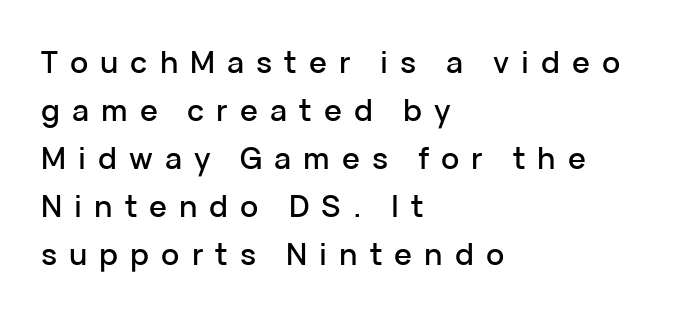
{"serif": "no", "italic": "no", "width": "normal", "stroke_contrast": "low", "x_height": "medium", "monospaced": "no", "underline": "no", "align": "left", "line_spacing": "normal", "line_spacing_ratio": 1.6, "letter_spacing": "wide", "letter_spacing_em": 0.4, "glyph_px": 30}
